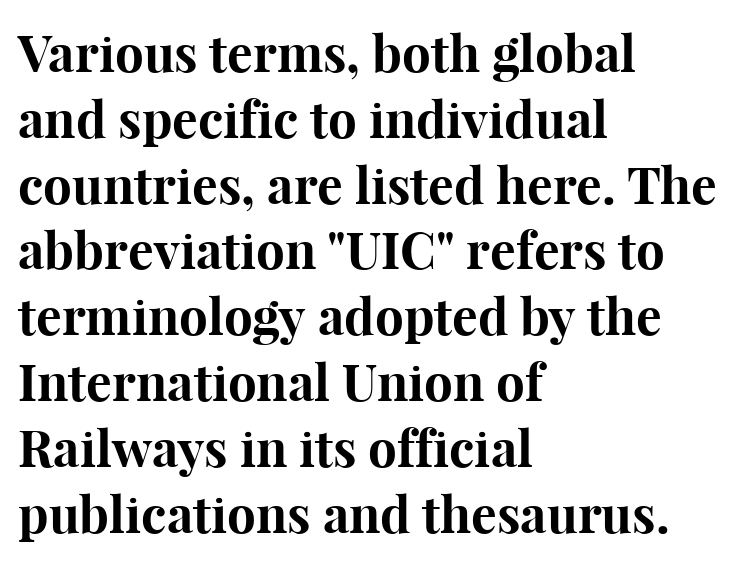
Q: Is the text bold? A: Yes.
Q: Is the text italic (slanted)? A: No, it is upright.
Q: Is the typeface a serif or a sans-serif typeface? A: Serif.
Q: Is the text underlined? A: No.
Q: How is the paragraph aligned? A: Left-aligned.
Q: Is the spacing between letters normal or unusually wide? A: Normal.
Q: Is the spacing between lines tight, normal or loose? A: Normal.
Q: Width (condensed, normal, or wide)? A: Normal.
Q: Stroke contrast? A: High.
Q: x-height? A: Medium.
Q: Monospaced? A: No.
